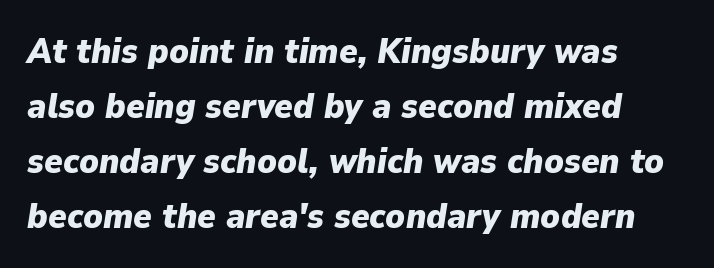
Compared with typical paragraphs, the rows here are spaced about the same. Type without underlining. The characters look thick and weighty, a clear bold. The letters advance in unequal steps, a hallmark of proportional type. Italic? Definitely — the glyphs are oblique. Default kerning and tracking; the words read as compact shapes.
